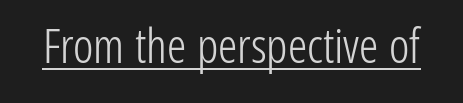
Q: Is the text bold? A: No.
Q: Is the text italic (slanted)? A: No, it is upright.
Q: Is the typeface a serif or a sans-serif typeface? A: Sans-serif.
Q: Is the text underlined? A: Yes.
Q: Is the spacing between letters normal or unusually wide? A: Normal.
Q: Width (condensed, normal, or wide)? A: Condensed.
Q: Stroke contrast? A: Low.
Q: x-height? A: Medium.
Q: Monospaced? A: No.
